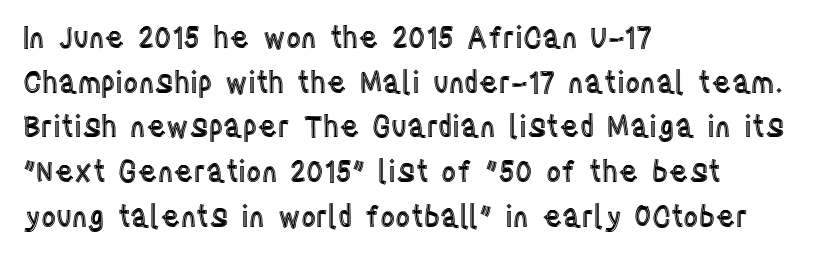
{"italic": "no", "width": "condensed", "x_height": "large", "monospaced": "no", "underline": "no", "align": "left", "line_spacing": "normal", "line_spacing_ratio": 1.54, "letter_spacing": "normal", "letter_spacing_em": 0.0, "glyph_px": 29}
